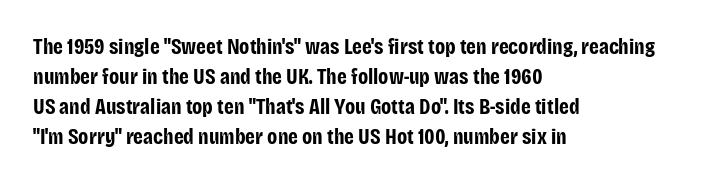
Q: Is the text bold? A: Yes.
Q: Is the text italic (slanted)? A: No, it is upright.
Q: Is the text underlined? A: No.
Q: How is the paragraph aligned? A: Left-aligned.
Q: Is the spacing between letters normal or unusually wide? A: Normal.
Q: Is the spacing between lines tight, normal or loose? A: Normal.
